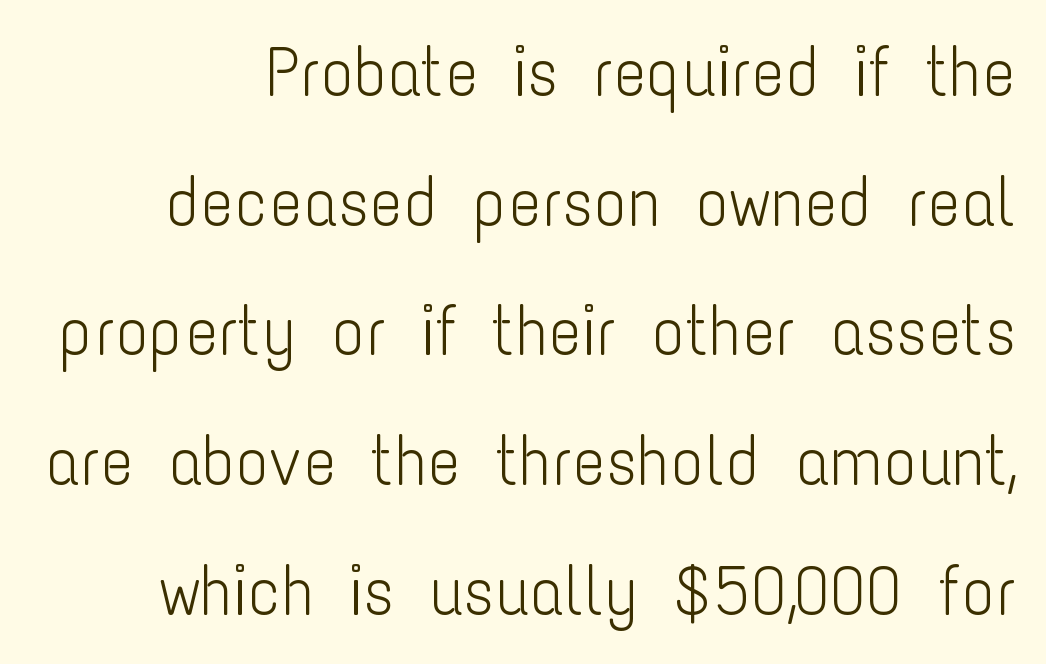
Compared with a flush-left layout, this one pins lines to the opposite, right side. The face used here is proportionally spaced, like ordinary book or web type. The letters stand upright; this is a roman face. Standard letterfit; no display-style spreading of the glyphs.
